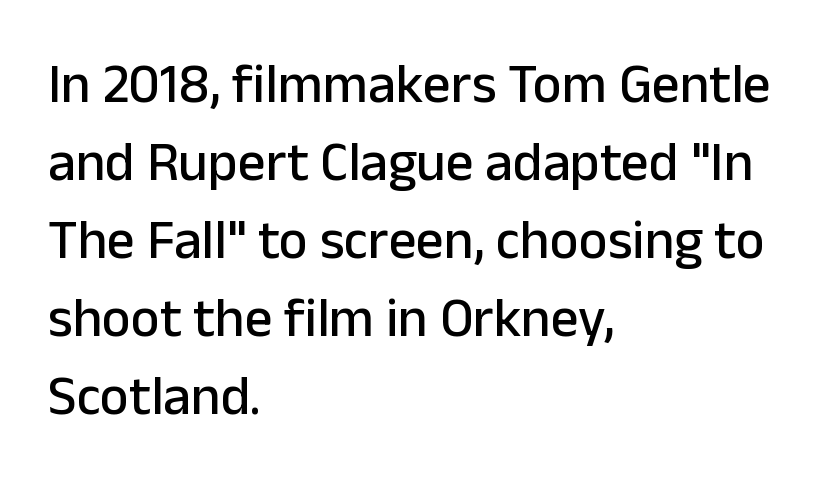
The face used here is a sans, in the tradition of grotesques and geometrics. A typesetter would call this proportional, since set widths differ per character. It's the straight-up-and-down kind of type. Anything drawn beneath the words? Only blank space.
